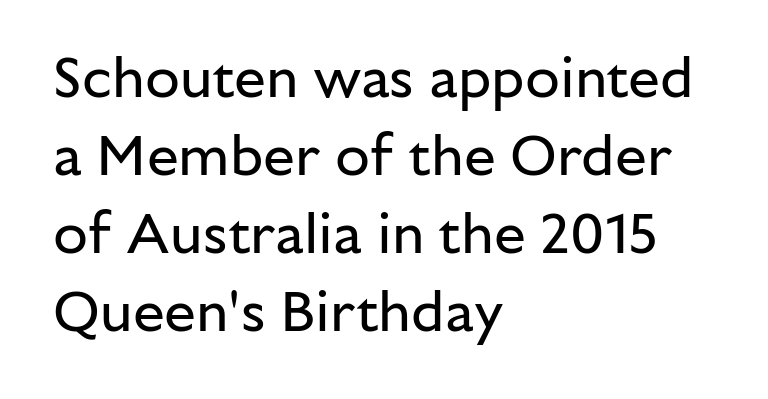
Q: Is the text bold? A: No.
Q: Is the text italic (slanted)? A: No, it is upright.
Q: Is the typeface a serif or a sans-serif typeface? A: Sans-serif.
Q: Is the text underlined? A: No.
Q: How is the paragraph aligned? A: Left-aligned.
Q: Is the spacing between letters normal or unusually wide? A: Normal.
Q: Is the spacing between lines tight, normal or loose? A: Normal.
Q: Width (condensed, normal, or wide)? A: Normal.
Q: Stroke contrast? A: Low.
Q: x-height? A: Medium.
Q: Monospaced? A: No.
